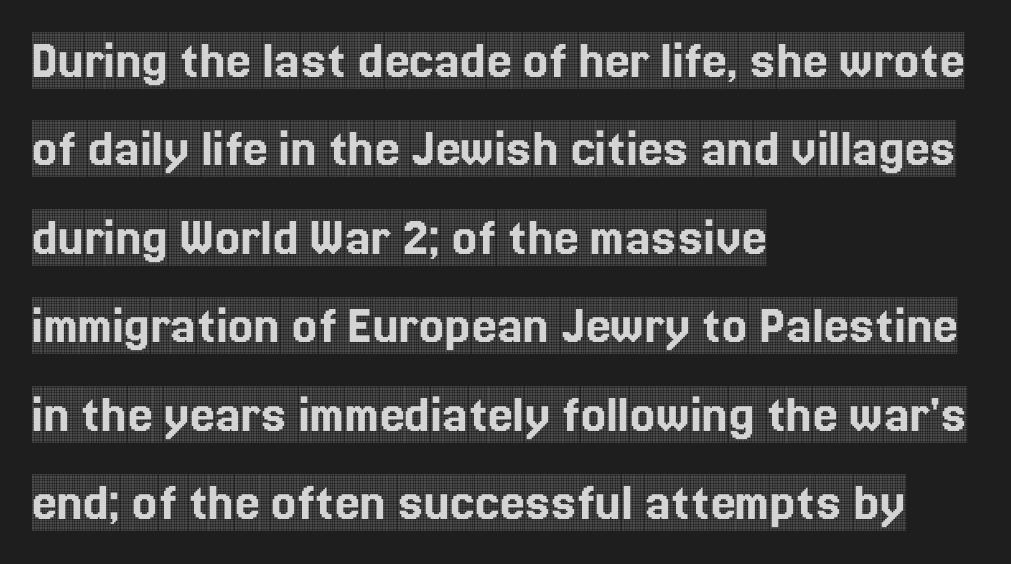
Q: Is the text italic (slanted)? A: No, it is upright.
Q: Is the typeface a serif or a sans-serif typeface? A: Serif.
Q: Is the text underlined? A: No.
Q: How is the paragraph aligned? A: Left-aligned.
Q: Is the spacing between letters normal or unusually wide? A: Normal.
Q: Is the spacing between lines tight, normal or loose? A: Normal.
Q: Width (condensed, normal, or wide)? A: Condensed.
Q: x-height? A: Large.
Q: Monospaced? A: No.
